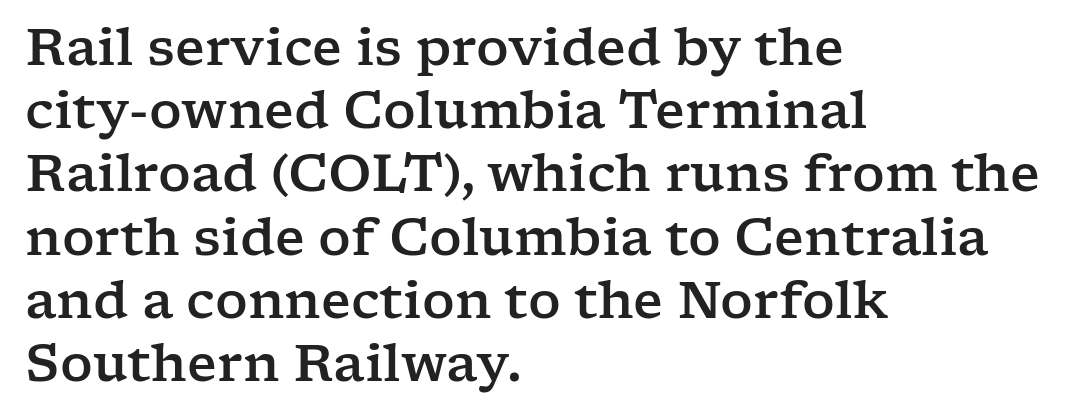
The face used here is proportionally spaced, like ordinary book or web type. Teacher's note: observe the even left margin — that is flush-left alignment. The designer went with a serif here, giving each stem small feet. The typography opts for an upright posture over an oblique one.
